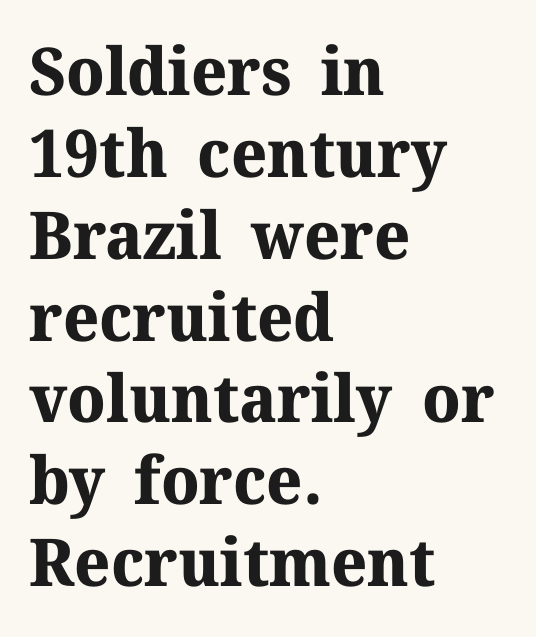
Q: Is the text bold? A: Yes.
Q: Is the text italic (slanted)? A: No, it is upright.
Q: Is the typeface a serif or a sans-serif typeface? A: Serif.
Q: Is the text underlined? A: No.
Q: How is the paragraph aligned? A: Left-aligned.
Q: Is the spacing between letters normal or unusually wide? A: Normal.
Q: Width (condensed, normal, or wide)? A: Normal.
Q: Stroke contrast? A: Medium.
Q: x-height? A: Medium.
Q: Monospaced? A: No.
